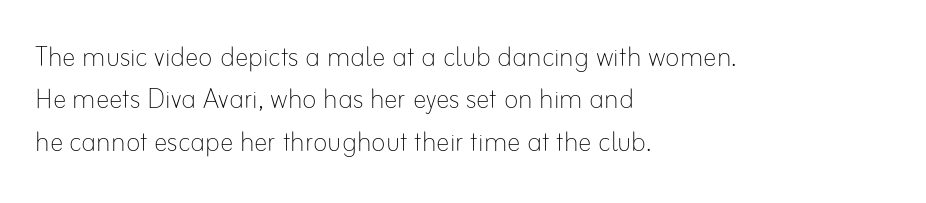
The letterforms sit shoulder to shoulder at normal distance. Is this a fixed-width face? No — the glyphs have proportional, varying widths. On a weight scale, this lands at 450 or below. Ascenders rise straight up at ninety degrees. This rendering features lettering with no underline.
